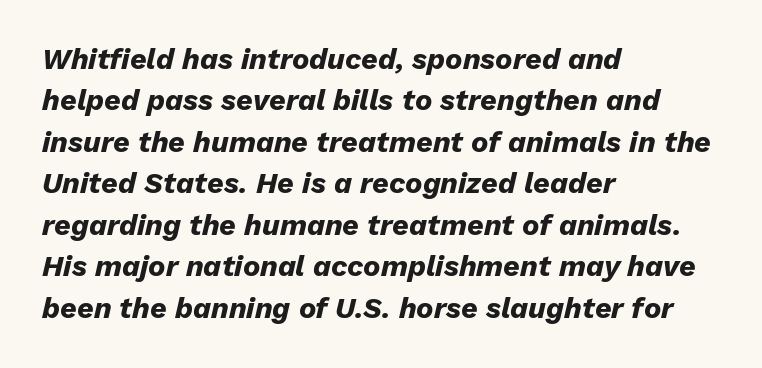
The paragraph has a hard left edge and a soft right edge. In terms of weight, the rendering is a true, heavy bold. Here the designer chose a conventional face with non-uniform glyph widths. Type without underlining. Looking at the ascenders, they clearly lean.
